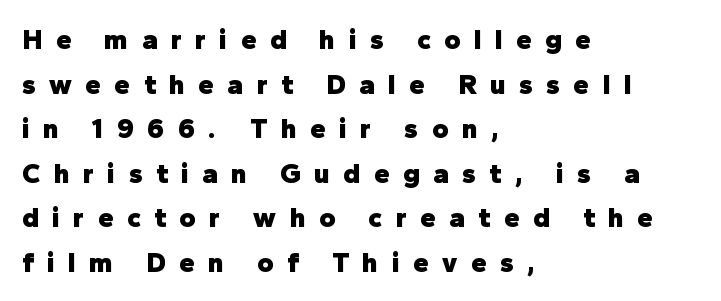
{"serif": "no", "italic": "no", "bold": "yes", "weight": "heavy", "width": "normal", "stroke_contrast": "low", "x_height": "medium", "monospaced": "no", "underline": "no", "align": "left", "line_spacing": "normal", "line_spacing_ratio": 1.59, "letter_spacing": "wide", "letter_spacing_em": 0.48, "glyph_px": 28}
